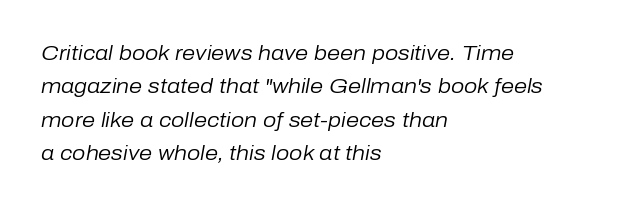
{"italic": "yes", "lean": "right", "slant_degrees": 10, "bold": "no", "underline": "no", "align": "left", "line_spacing": "normal", "line_spacing_ratio": 1.59, "letter_spacing": "normal", "letter_spacing_em": 0.0, "glyph_px": 21}
